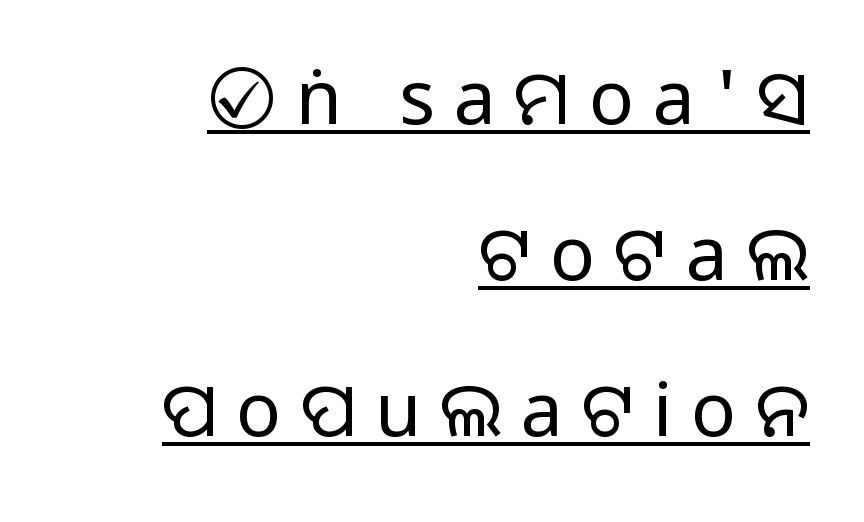
Q: Is the text bold? A: No.
Q: Is the text italic (slanted)? A: No, it is upright.
Q: Is the typeface a serif or a sans-serif typeface? A: Sans-serif.
Q: Is the text underlined? A: Yes.
Q: How is the paragraph aligned? A: Right-aligned.
Q: Is the spacing between letters normal or unusually wide? A: Unusually wide.
Q: Is the spacing between lines tight, normal or loose? A: Loose.
Q: Width (condensed, normal, or wide)? A: Normal.
Q: Stroke contrast? A: Low.
Q: x-height? A: Large.
Q: Monospaced? A: No.
